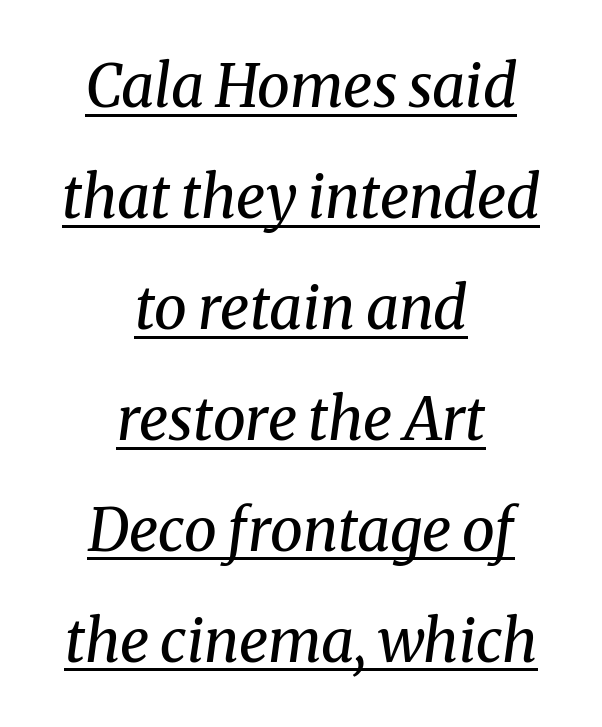
{"serif": "yes", "italic": "yes", "lean": "right", "slant_degrees": 8, "bold": "no", "weight": "regular", "width": "normal", "stroke_contrast": "medium", "x_height": "medium", "monospaced": "no", "underline": "yes", "align": "center", "line_spacing_ratio": 1.88, "letter_spacing": "normal", "letter_spacing_em": 0.0, "glyph_px": 59}
